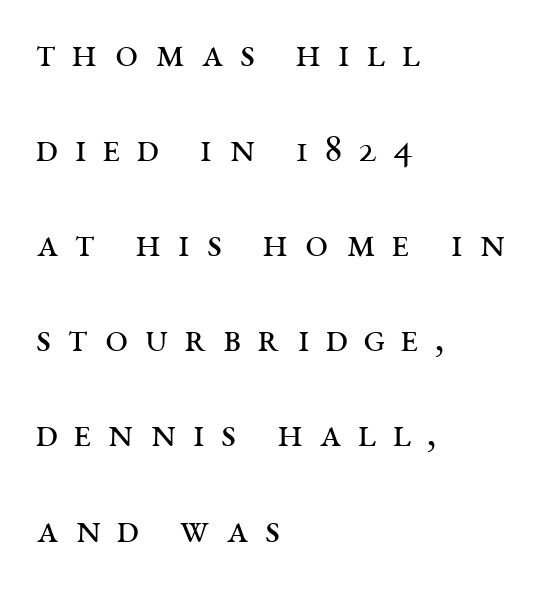
A typesetter would label this face a serif. Nothing heavy about these letters — not bold at all. Do the letters lean? They stand straight. Horizontal bands of white between lines are thick stripes.
